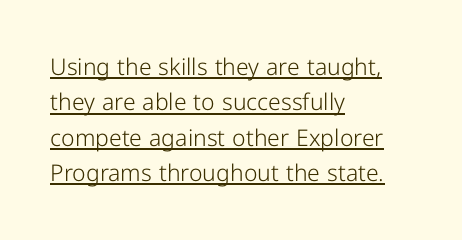
Q: Is the text bold? A: No.
Q: Is the text italic (slanted)? A: No, it is upright.
Q: Is the text underlined? A: Yes.
Q: How is the paragraph aligned? A: Left-aligned.
Q: Is the spacing between letters normal or unusually wide? A: Normal.
Q: Is the spacing between lines tight, normal or loose? A: Normal.
